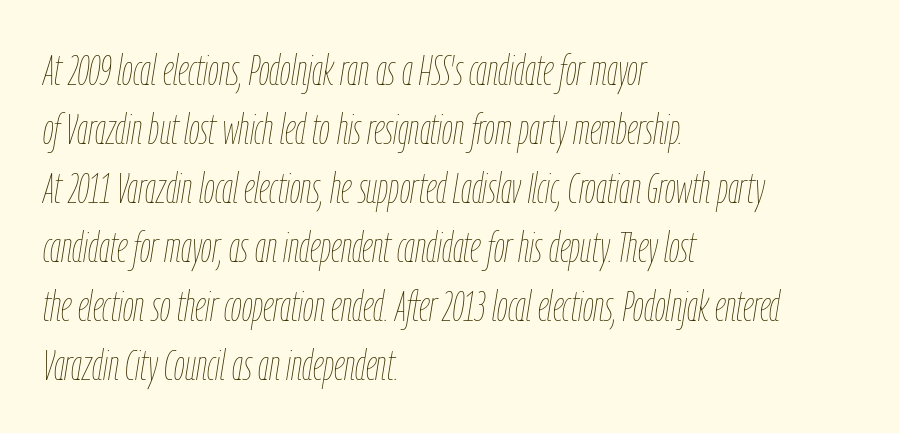
The specimen reads as italic at a glance. Looks like regular typesetting: each glyph gets only the width it needs. Think standard paragraph weight, or any step lighter than that. A typesetter would call this zero additional tracking.
